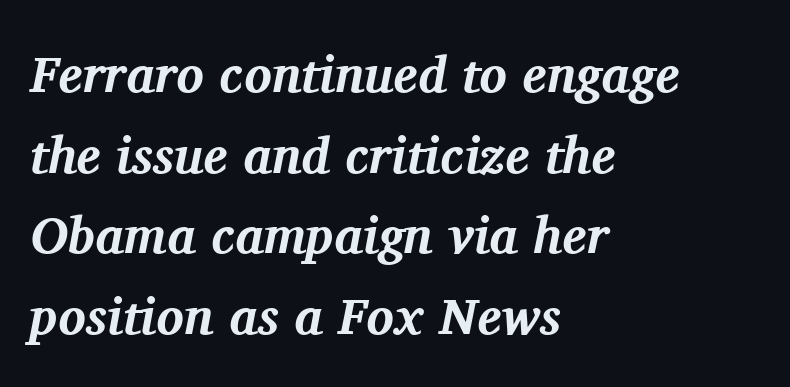
The image shows 51 px bold serif type, italic (leaning right); set left-aligned, normal line spacing (1.58x), normal letter spacing, not underlined; medium stroke contrast and a medium x-height.
